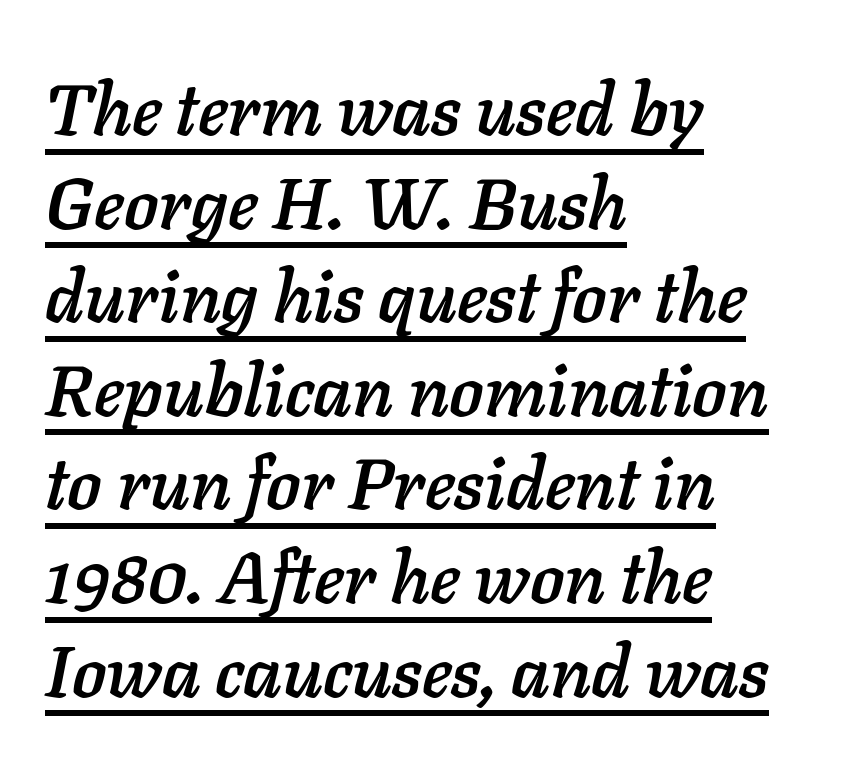
Q: Is the text italic (slanted)? A: Yes, it leans right by about 11 degrees.
Q: Is the text underlined? A: Yes.
Q: How is the paragraph aligned? A: Left-aligned.
Q: Is the spacing between letters normal or unusually wide? A: Normal.
Q: Is the spacing between lines tight, normal or loose? A: Normal.
Q: Width (condensed, normal, or wide)? A: Normal.
Q: Stroke contrast? A: Low.
Q: x-height? A: Medium.
Q: Monospaced? A: No.
